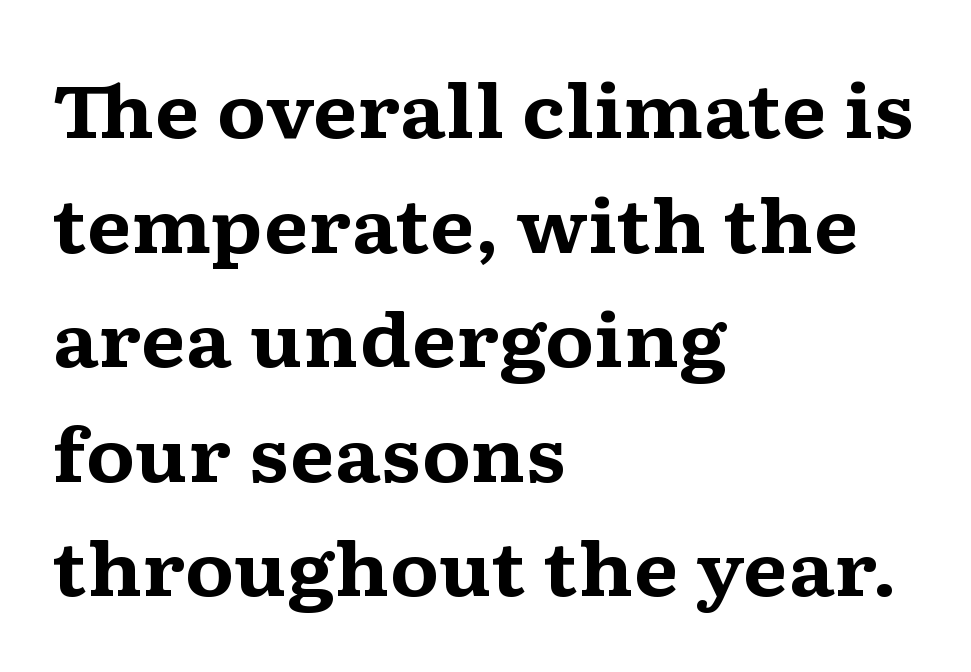
No word sits above an underline. Reading down the column, the eye jumps a familiar distance to each next line. Proportional: the letters do not fall into vertical columns. Tall strokes in this sample are plumb rather than angled. Caption: standard tracking, unaltered.
